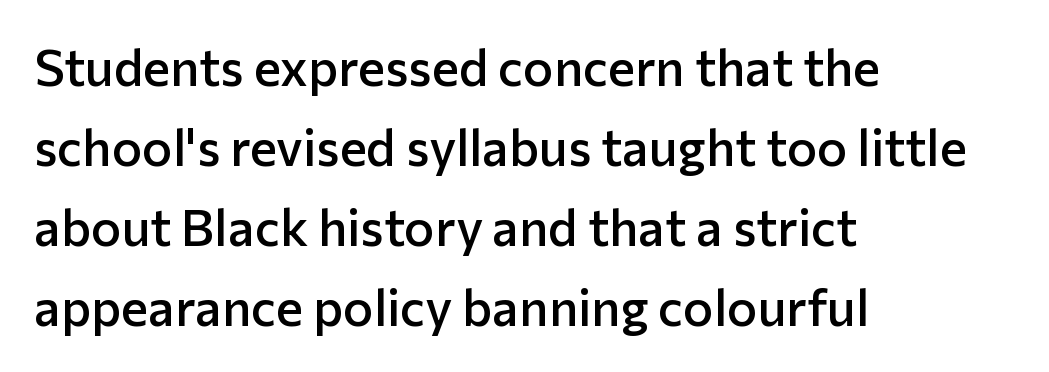
{"serif": "no", "italic": "no", "bold": "semi", "weight": "semibold", "width": "normal", "stroke_contrast": "low", "x_height": "medium", "monospaced": "no", "underline": "no", "align": "left", "line_spacing": "normal", "line_spacing_ratio": 1.57, "letter_spacing": "normal", "letter_spacing_em": 0.0, "glyph_px": 51}
